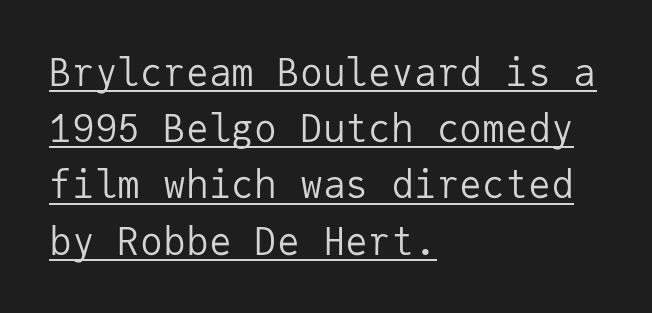
{"serif": "no", "italic": "no", "bold": "no", "weight": "regular", "width": "normal", "stroke_contrast": "low", "x_height": "medium", "monospaced": "yes", "underline": "yes", "align": "left", "line_spacing": "normal", "line_spacing_ratio": 1.48, "letter_spacing": "normal", "letter_spacing_em": 0.0, "glyph_px": 38}
